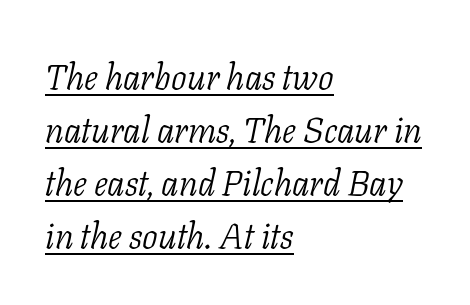
The passage shown is not bold in any degree. Whoever set this chose a conventional vertical rhythm. Quick note: italic. Is the letter spacing exaggerated? No — it looks like the ordinary default. The text block is weighted toward the left margin, trailing off unevenly rightward. Glance below the letters and you will spot a drawn line.
